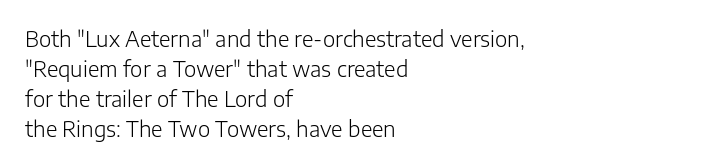
The image shows 21 px text type, upright; set left-aligned, normal line spacing (1.43x), normal letter spacing, not underlined.
